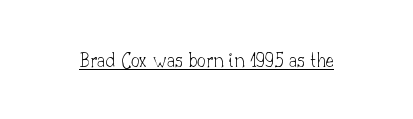
Does a line run under the words? Yes, clearly. Each word holds together tightly as a unit, with standard inter-letter gaps. When letters stand straight like this, we call the style roman or upright. Compared with a typical body face, this is equally light or lighter still.
